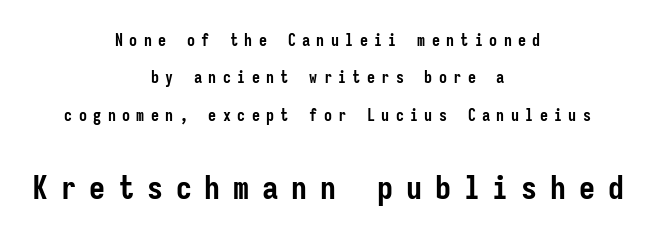
The image shows 32 px semibold, condensed sans-serif type, upright, monospaced; set centered, loose line spacing (2.34x), unusually wide letter spacing (+0.4 em), not underlined; the second (bottom) block is 2.0x larger; low stroke contrast and a medium x-height.
